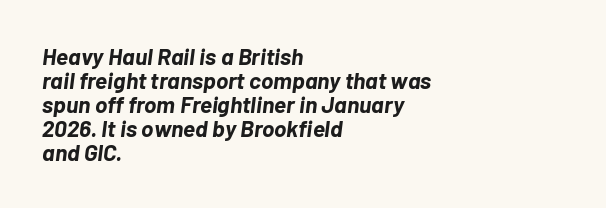
What weight is shown? A full bold with thick strokes. The paragraph shown leans on its left margin. Nothing unusual about the tracking: characters are spaced as the font intends. Quick note: italic. Honestly, the rows look squashed on top of each other.
